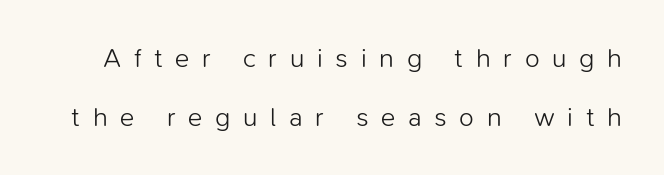
The space between consecutive lines is lavish. Summary of weight: not heavy and not bold. Underlining? Definitely not there. The tracking reads as deliberately expanded to a designer's eye. Vertical strokes here are truly vertical.
